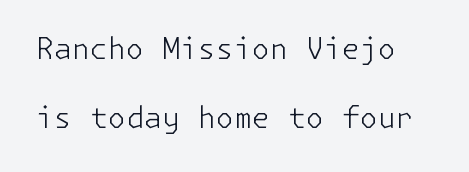
Q: Is the text bold? A: No.
Q: Is the text italic (slanted)? A: No, it is upright.
Q: Is the typeface a serif or a sans-serif typeface? A: Sans-serif.
Q: Is the text underlined? A: No.
Q: Is the spacing between letters normal or unusually wide? A: Normal.
Q: Is the spacing between lines tight, normal or loose? A: Loose.
Q: Width (condensed, normal, or wide)? A: Normal.
Q: Stroke contrast? A: Low.
Q: x-height? A: Medium.
